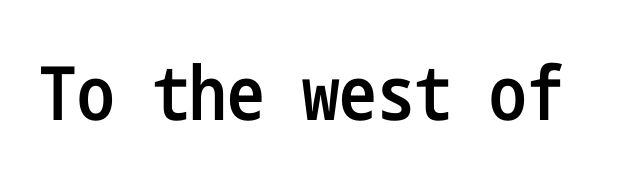
Q: Is the text bold? A: Semi-bold.
Q: Is the text italic (slanted)? A: No, it is upright.
Q: Is the typeface a serif or a sans-serif typeface? A: Sans-serif.
Q: Is the text underlined? A: No.
Q: Is the spacing between letters normal or unusually wide? A: Normal.
Q: Width (condensed, normal, or wide)? A: Condensed.
Q: Stroke contrast? A: Low.
Q: x-height? A: Medium.
